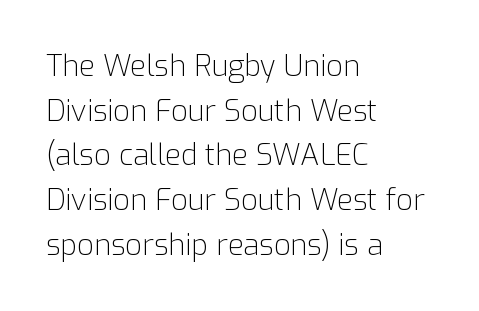
{"serif": "no", "italic": "no", "bold": "no", "weight": "light", "width": "normal", "stroke_contrast": "low", "x_height": "medium", "monospaced": "no", "underline": "no", "align": "left", "line_spacing": "normal", "line_spacing_ratio": 1.54, "letter_spacing": "normal", "letter_spacing_em": 0.0, "glyph_px": 29}
